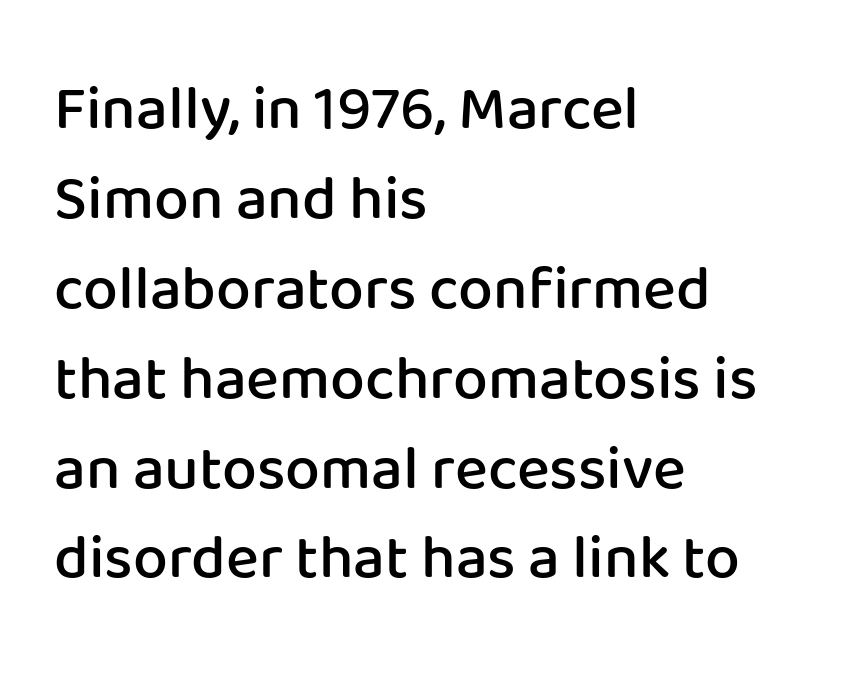
Grotesque or geometric, the face here clearly has no serifs. Summary of vertical rhythm: regular, with standard interline spacing. Nothing unusual about the tracking: characters are spaced as the font intends. You can tell it's not italic because the verticals are truly vertical. A typesetter would call this proportional, since set widths differ per character.
